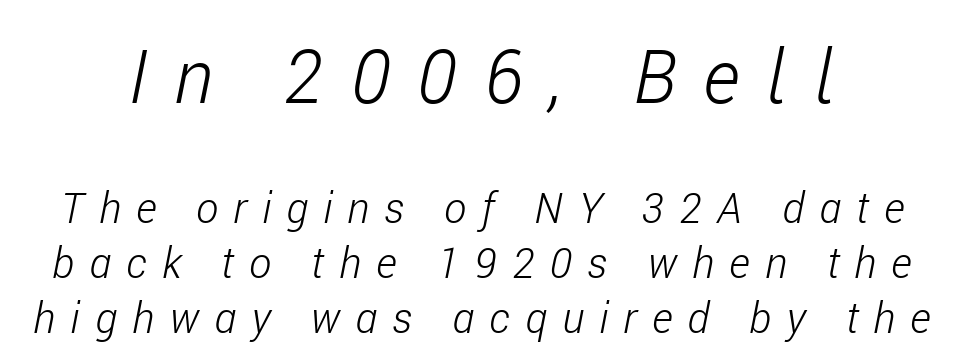
{"italic": "yes", "lean": "right", "slant_degrees": 11, "bold": "no", "weight": "light", "width": "condensed", "stroke_contrast": "low", "x_height": "medium", "monospaced": "no", "underline": "no", "line_spacing": "normal", "line_spacing_ratio": 1.31, "letter_spacing": "wide", "letter_spacing_em": 0.36, "larger_block": "first", "size_ratio": 1.76, "glyph_px": 74}
